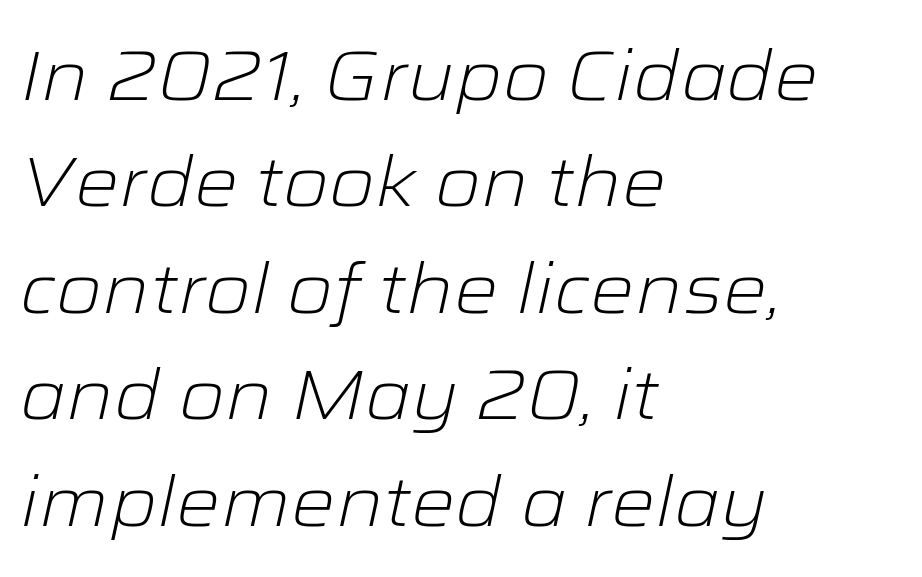
The image shows 70 px light, wide type, italic (leaning right); set left-aligned, normal line spacing (1.52x), normal letter spacing, not underlined; low stroke contrast and a medium x-height.
